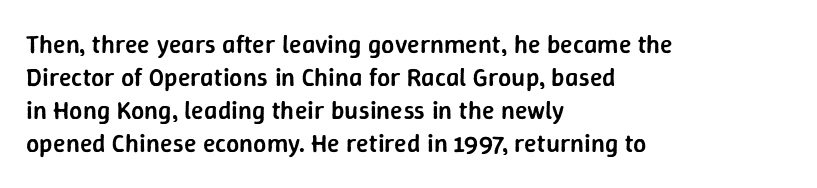
Q: Is the text bold? A: Semi-bold.
Q: Is the text italic (slanted)? A: No, it is upright.
Q: Is the text underlined? A: No.
Q: How is the paragraph aligned? A: Left-aligned.
Q: Is the spacing between letters normal or unusually wide? A: Normal.
Q: Is the spacing between lines tight, normal or loose? A: Normal.
